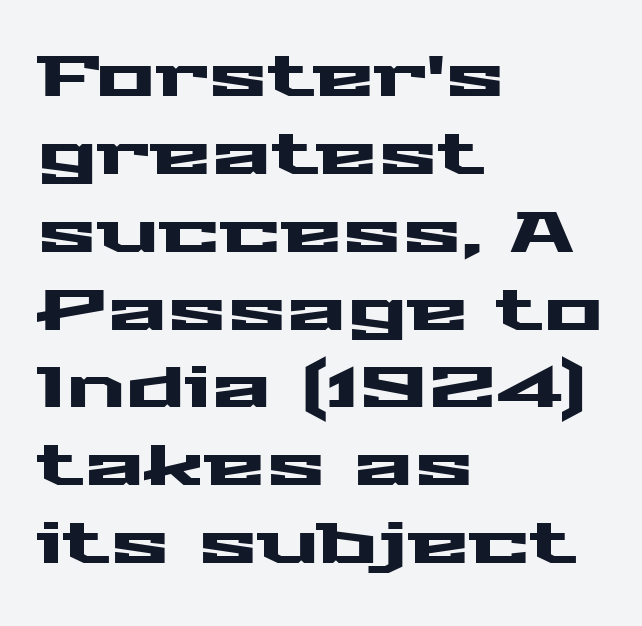
The image shows 56 px wide sans-serif type, upright; set left-aligned, normal line spacing (1.39x), normal letter spacing, not underlined; medium stroke contrast and a medium x-height.
